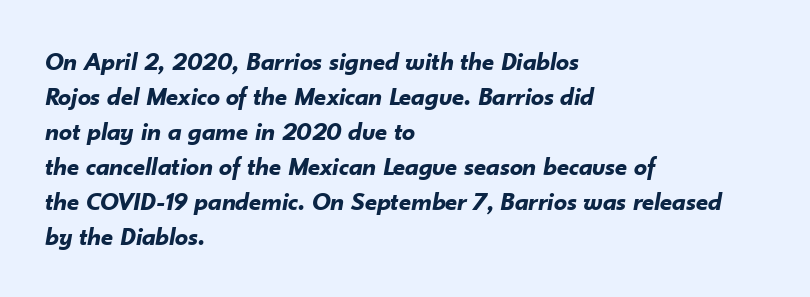
The space beneath each line is pristine and unruled. These lines are set flush left with a ragged right edge. An italicized treatment has been applied to the whole sample. The face used here is rendered with its standard letterfit. In terms of leading, this rendering sits right in the middle. The passage shown is emphatically bold.
